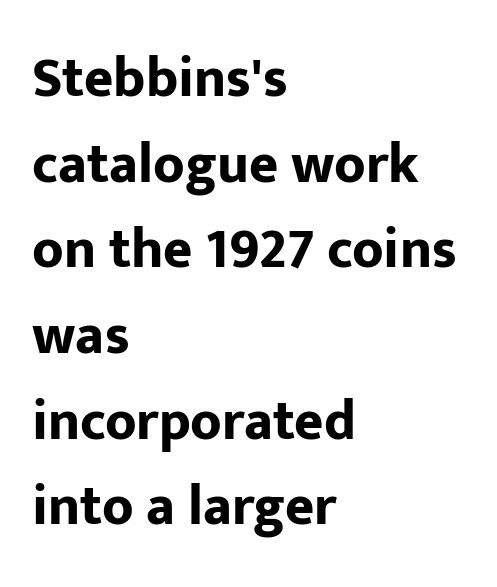
{"serif": "no", "italic": "no", "bold": "yes", "weight": "bold", "width": "normal", "stroke_contrast": "low", "x_height": "medium", "monospaced": "no", "underline": "no", "align": "left", "line_spacing": "normal", "line_spacing_ratio": 1.53, "letter_spacing": "normal", "letter_spacing_em": 0.0, "glyph_px": 56}
